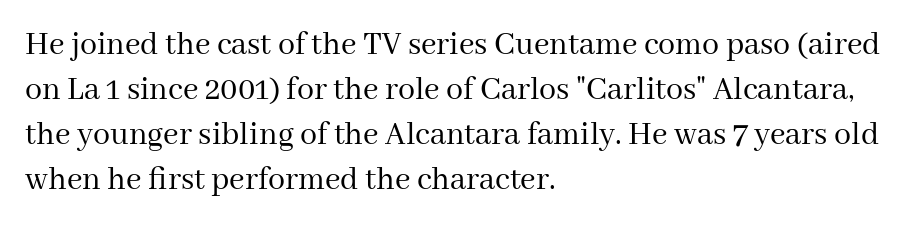
{"serif": "yes", "italic": "no", "bold": "no", "weight": "regular", "width": "normal", "stroke_contrast": "medium", "x_height": "medium", "monospaced": "no", "underline": "no", "align": "left", "line_spacing": "normal", "line_spacing_ratio": 1.32, "letter_spacing": "normal", "letter_spacing_em": 0.0, "glyph_px": 34}
